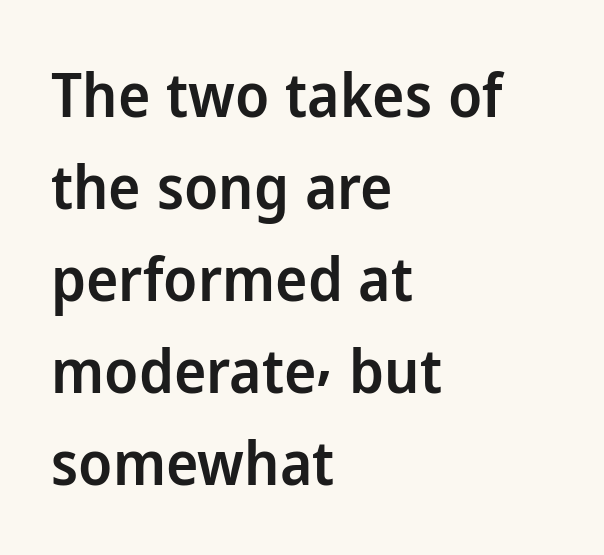
Each glyph is drawn with semibold strokes, heavier than normal yet not fully bold. A normal amount of white space separates one row of letters from the next. In terms of posture, this sample is upright. Think of a printed novel: that variable character pitch is what you see here. Nope, no serifs anywhere on these letters. The space beneath each line is pristine and unruled.
